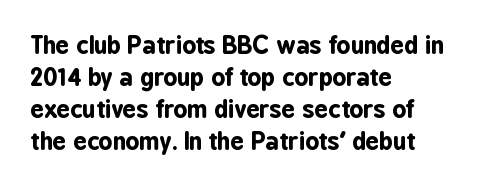
Q: Is the text bold? A: Yes.
Q: Is the text italic (slanted)? A: No, it is upright.
Q: Is the text underlined? A: No.
Q: How is the paragraph aligned? A: Left-aligned.
Q: Is the spacing between letters normal or unusually wide? A: Normal.
Q: Is the spacing between lines tight, normal or loose? A: Normal.
